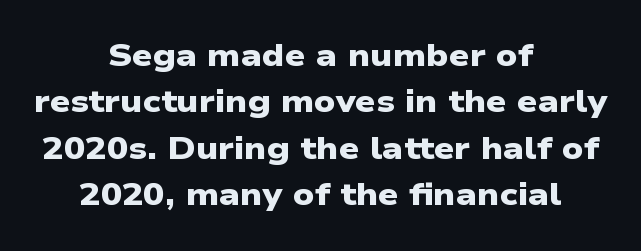
This rendering leaves character spacing at its baseline value. The passage shown is not underscored anywhere. Every row of glyphs is offset so its center matches the block's center. Think of a printed novel: that variable character pitch is what you see here. Each new line begins a customary step beneath the previous one. Each letter's strokes conclude bluntly, with no projecting serifs.
